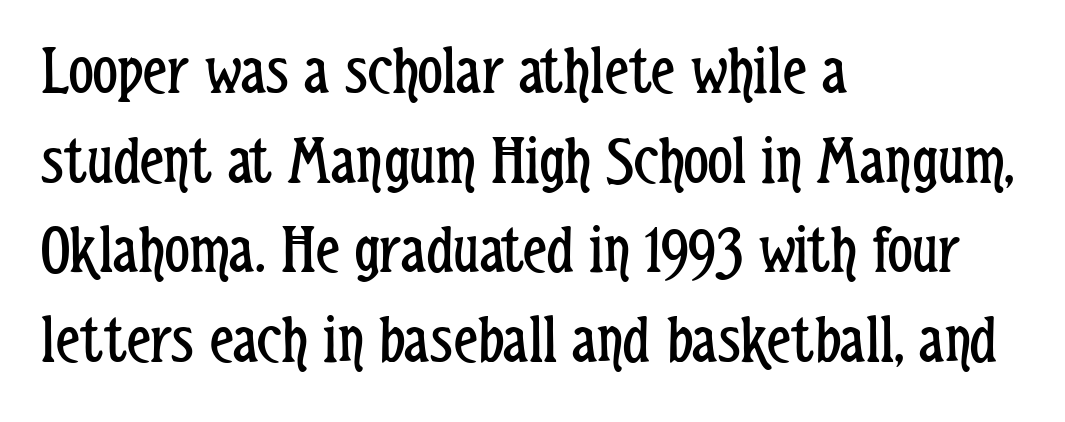
Q: Is the text bold? A: No.
Q: Is the text italic (slanted)? A: No, it is upright.
Q: Is the typeface a serif or a sans-serif typeface? A: Sans-serif.
Q: Is the text underlined? A: No.
Q: How is the paragraph aligned? A: Left-aligned.
Q: Is the spacing between letters normal or unusually wide? A: Normal.
Q: Is the spacing between lines tight, normal or loose? A: Normal.
Q: Width (condensed, normal, or wide)? A: Condensed.
Q: Stroke contrast? A: Low.
Q: x-height? A: Medium.
Q: Monospaced? A: No.
